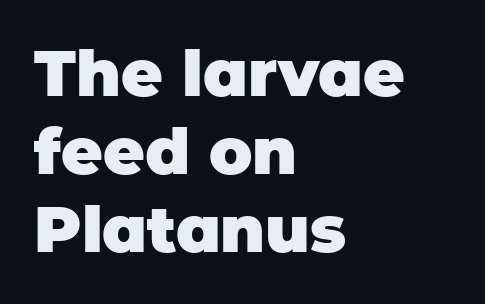
{"serif": "no", "italic": "no", "bold": "yes", "weight": "heavy", "width": "normal", "stroke_contrast": "low", "x_height": "large", "monospaced": "no", "underline": "no", "align": "left", "line_spacing_ratio": 1.22, "letter_spacing": "normal", "letter_spacing_em": 0.0, "glyph_px": 64}
